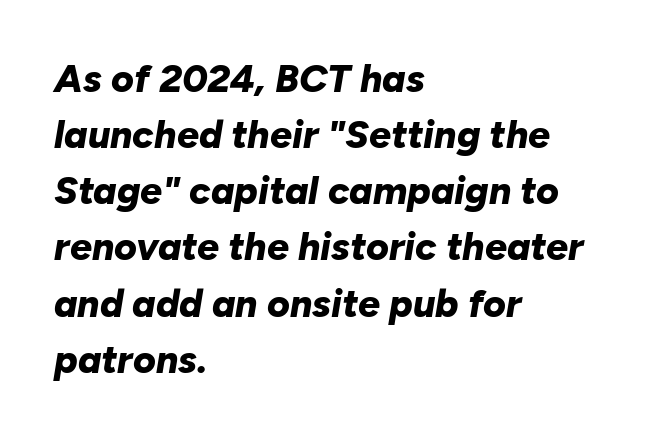
Words appear dense and cohesive because spacing is normal. Each letter keeps its own natural width here, so spacing adapts to shape. Decoration check: the copy has no underline. The specimen reads as italic at a glance. As a designer I'd log this as weight 700, bold. What's the leading like? Ordinary, nothing unusual.
